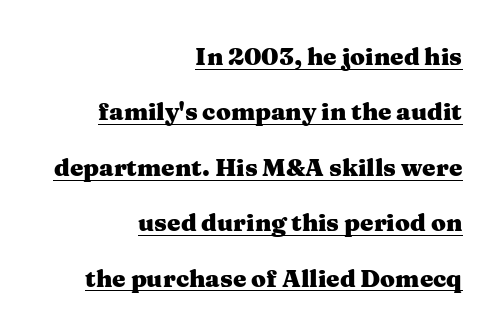
The image shows 24 px bold type, upright; set right-aligned, loose line spacing (2.31x), normal letter spacing, underlined.
